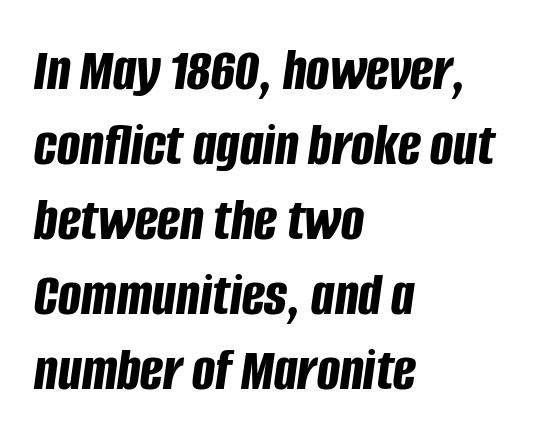
Q: Is the text bold? A: Yes.
Q: Is the text italic (slanted)? A: Yes, it leans right by about 8 degrees.
Q: Is the text underlined? A: No.
Q: How is the paragraph aligned? A: Left-aligned.
Q: Is the spacing between letters normal or unusually wide? A: Normal.
Q: Width (condensed, normal, or wide)? A: Condensed.
Q: Stroke contrast? A: Low.
Q: x-height? A: Large.
Q: Monospaced? A: No.
